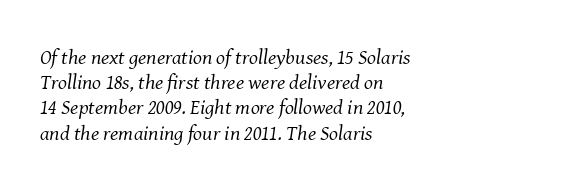
Q: Is the text bold? A: No.
Q: Is the text italic (slanted)? A: Yes, it leans right by about 8 degrees.
Q: Is the text underlined? A: No.
Q: How is the paragraph aligned? A: Left-aligned.
Q: Is the spacing between letters normal or unusually wide? A: Normal.
